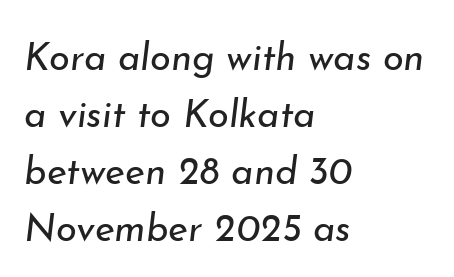
{"italic": "yes", "lean": "right", "slant_degrees": 7, "bold": "no", "weight": "regular", "width": "normal", "stroke_contrast": "low", "x_height": "small", "monospaced": "no", "underline": "no", "align": "left", "line_spacing": "normal", "line_spacing_ratio": 1.5, "letter_spacing": "normal", "letter_spacing_em": 0.0, "glyph_px": 38}
